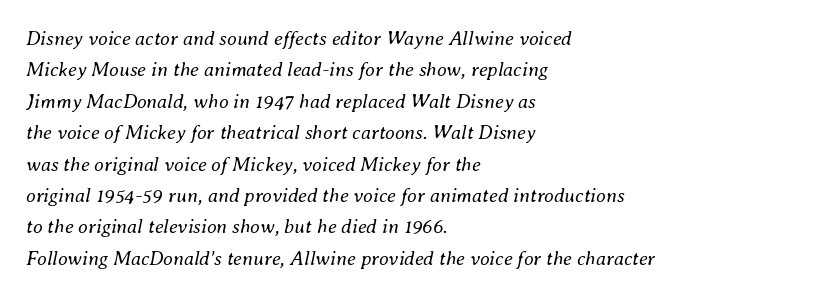
The horizontal fit of the characters is conventional and even. Counters stay open thanks to moderate or lighter strokes. No word sits above an underline. Each line starts at the same left margin while the right side varies.
